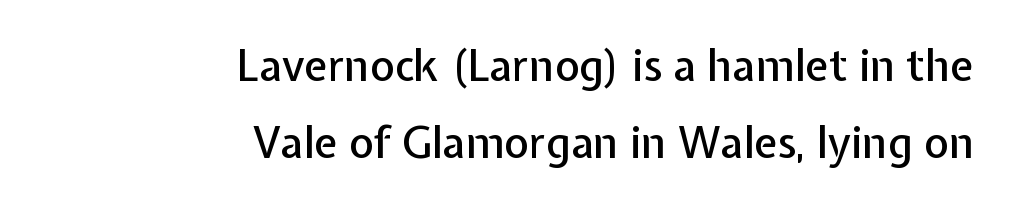
{"serif": "no", "italic": "no", "width": "normal", "stroke_contrast": "low", "x_height": "medium", "monospaced": "no", "underline": "no", "align": "right", "line_spacing_ratio": 1.8, "letter_spacing": "normal", "letter_spacing_em": 0.0, "glyph_px": 43}
